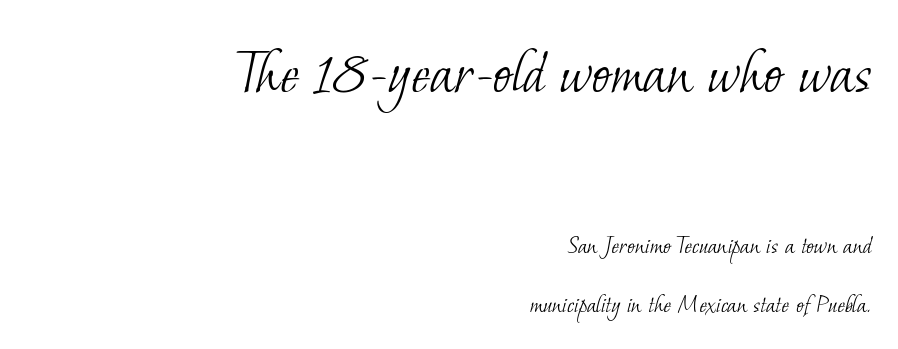
The image shows 65 px light serif type; set right-aligned, loose line spacing (2.27x), normal letter spacing, not underlined; the first (top) block is 2.5x larger; low stroke contrast and a small x-height.
